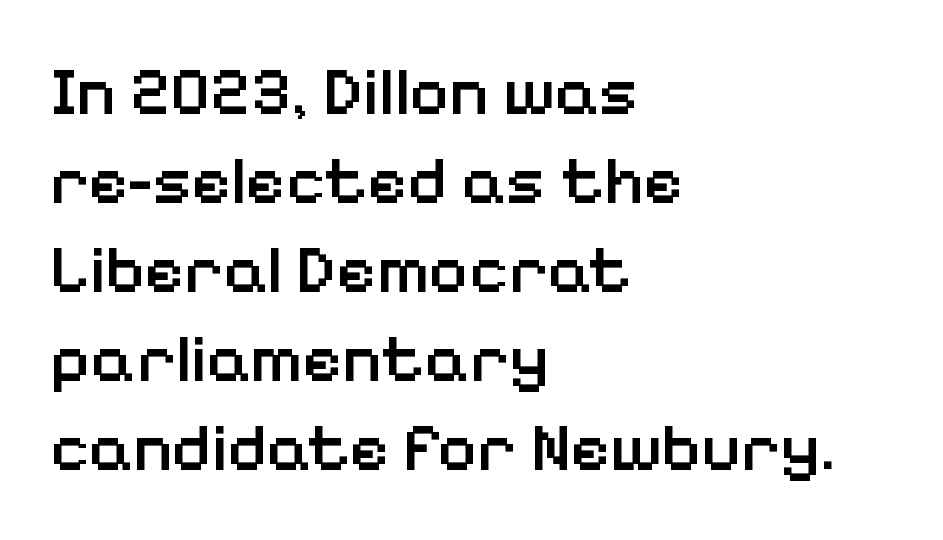
The designer left line spacing at the default. A fair bit of extra ink — the face is semibold, not bold. Think of a printed novel: that variable character pitch is what you see here. Decoration check: the copy has no underline. Nope, not italic — everything's standing straight.
